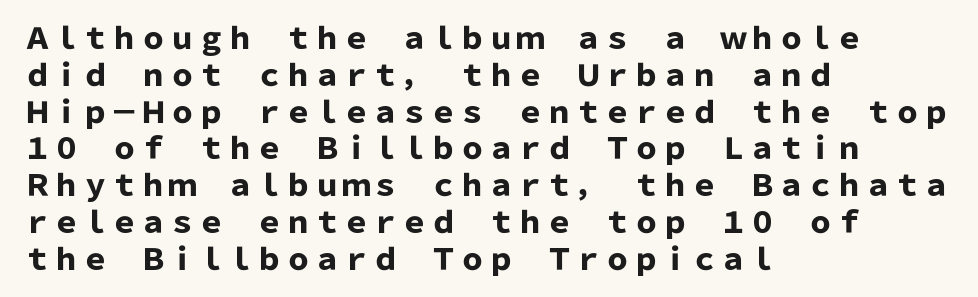
All the whitespace from short lines collects on the right. Think of a printed novel: that variable character pitch is what you see here. A normal amount of white space separates one row of letters from the next. What stands out about the letter spacing? Nothing — it is the standard amount. A full-strength bold gives these letters their thick strokes.
